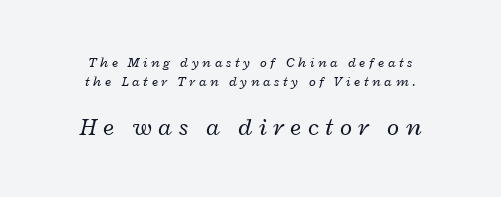
The image shows 25 px text type, italic (leaning right); set centered, normal line spacing (1.33x), unusually wide letter spacing (+0.26 em), not underlined; the second (bottom) block is 1.79x larger.
